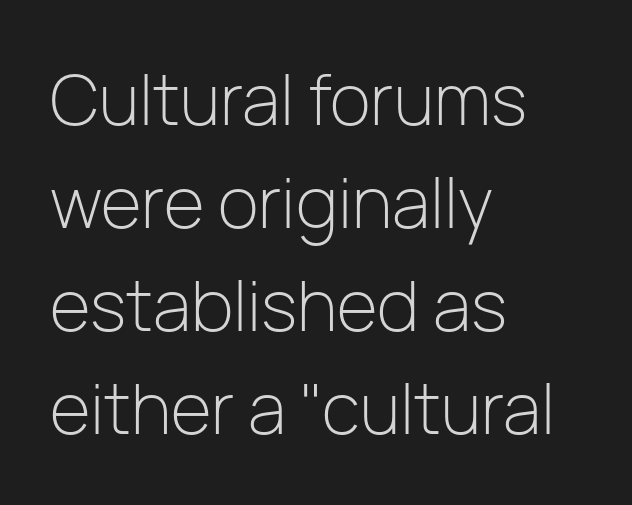
The image shows 70 px light sans-serif type, upright; set left-aligned, normal line spacing (1.47x), normal letter spacing, not underlined; low stroke contrast and a medium x-height.
